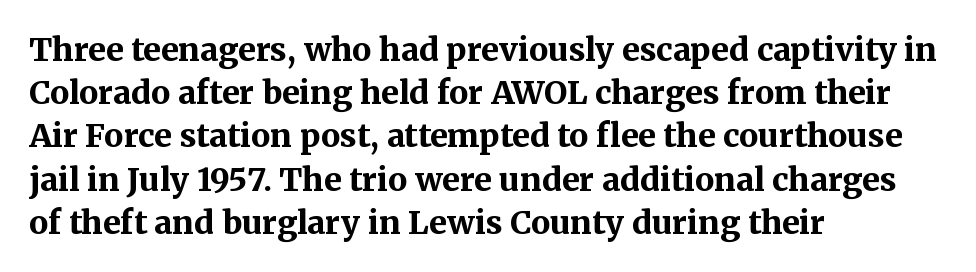
The image shows 32 px bold serif type, upright; set left-aligned, normal line spacing (1.35x), normal letter spacing, not underlined; medium stroke contrast and a medium x-height.
